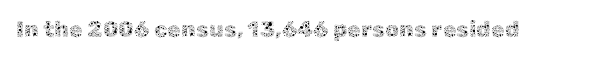
The image shows 22 px text type, upright; set normal letter spacing, not underlined.
